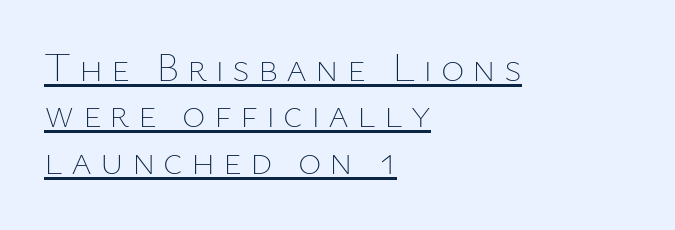
Q: Is the text bold? A: No.
Q: Is the text italic (slanted)? A: No, it is upright.
Q: Is the text underlined? A: Yes.
Q: How is the paragraph aligned? A: Left-aligned.
Q: Is the spacing between letters normal or unusually wide? A: Unusually wide.
Q: Width (condensed, normal, or wide)? A: Normal.
Q: Stroke contrast? A: Low.
Q: x-height? A: Medium.
Q: Monospaced? A: No.
